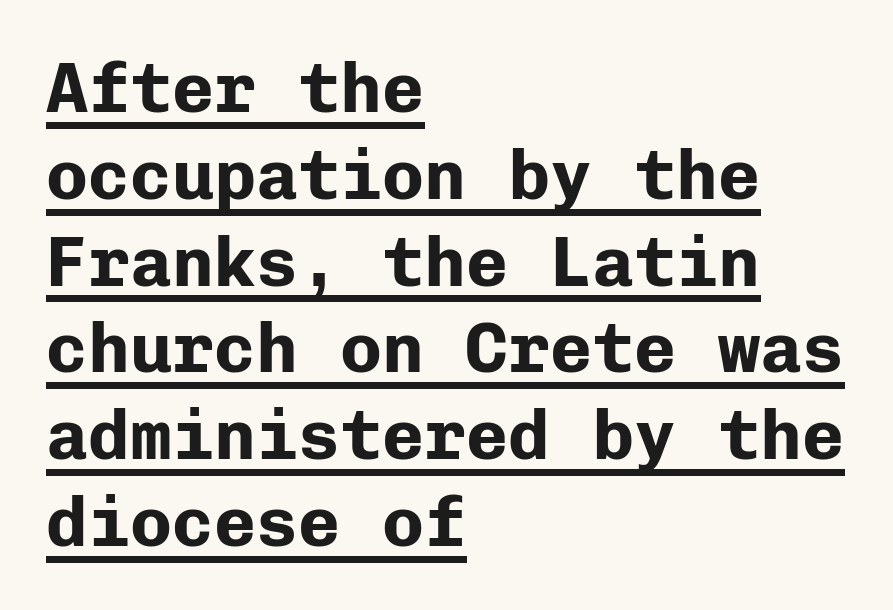
The image shows 70 px bold sans-serif type, upright, monospaced; set left-aligned, line spacing 1.24x, normal letter spacing, underlined; low stroke contrast and a medium x-height.
